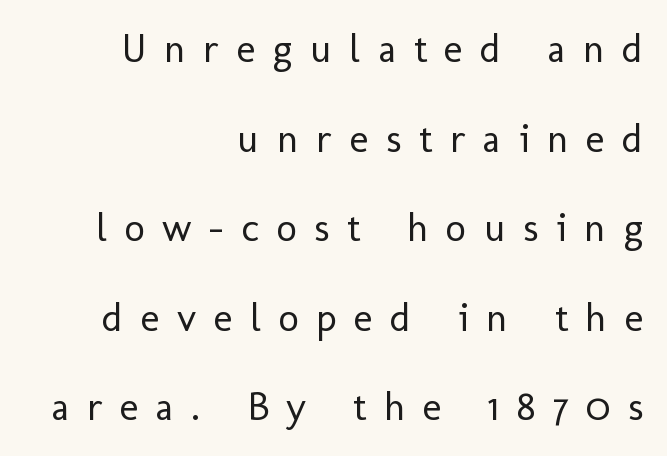
{"serif": "no", "italic": "no", "bold": "no", "weight": "regular", "width": "normal", "stroke_contrast": "low", "x_height": "medium", "monospaced": "no", "underline": "no", "align": "right", "line_spacing": "loose", "line_spacing_ratio": 2.24, "letter_spacing": "wide", "letter_spacing_em": 0.44, "glyph_px": 40}
